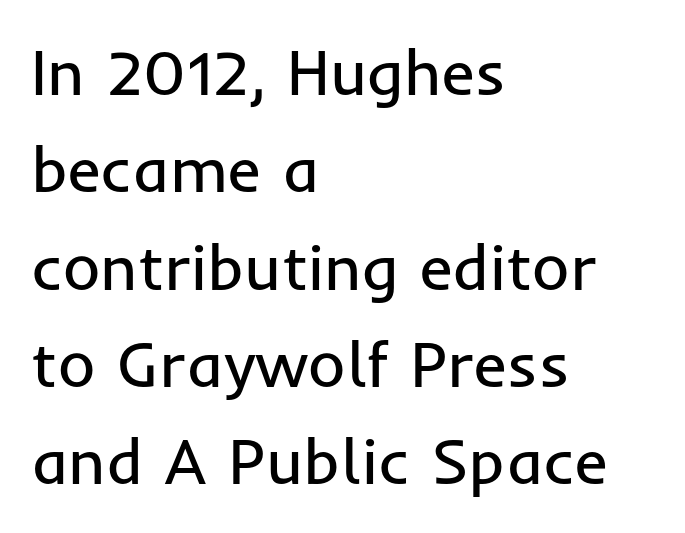
The specimen reads as upright at a glance. Short and long lines alike share a common starting point at left. A typesetter would label this face a sans. Descenders are the only things crossing below the line. Compared with typical body copy, the letter spacing here is the same. Do the characters align in a grid? No, the font is proportional.
